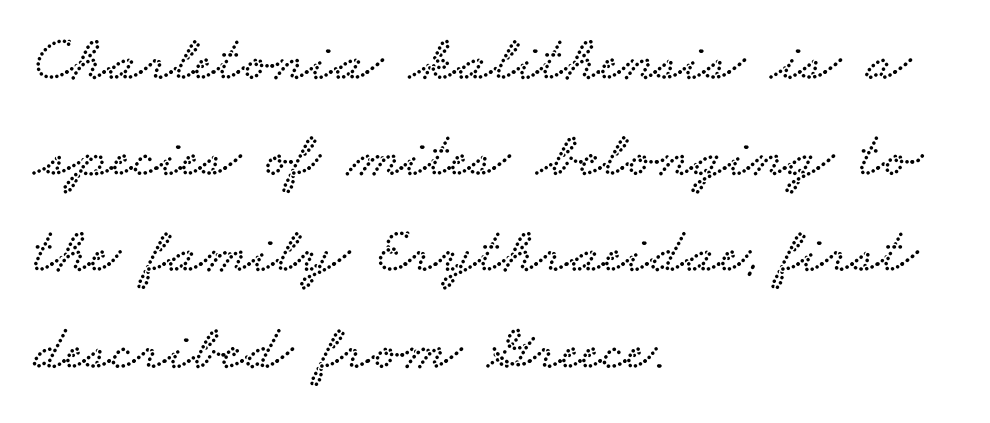
The image shows 65 px wide serif type; set left-aligned, normal line spacing (1.48x), normal letter spacing, not underlined; low stroke contrast and a small x-height.
